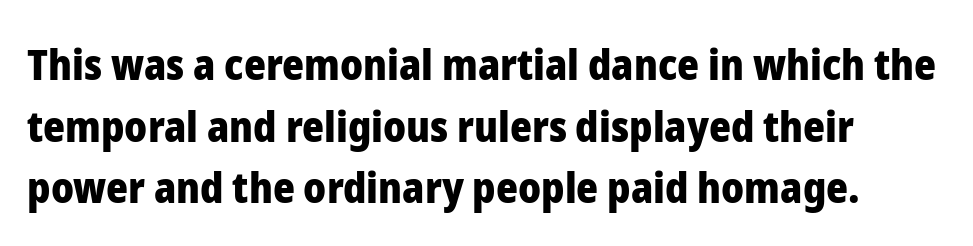
{"serif": "no", "italic": "no", "bold": "yes", "weight": "heavy", "width": "normal", "stroke_contrast": "low", "x_height": "medium", "monospaced": "no", "underline": "no", "align": "left", "line_spacing": "normal", "line_spacing_ratio": 1.47, "letter_spacing": "normal", "letter_spacing_em": 0.0, "glyph_px": 42}
